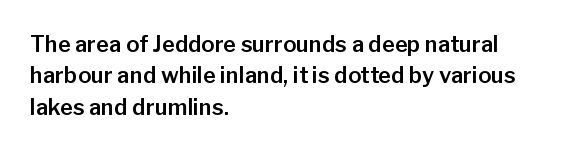
The image shows 22 px text type, upright; set left-aligned, normal line spacing (1.43x), normal letter spacing, not underlined.
